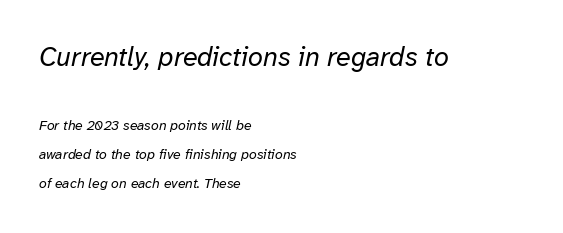
Underlining? Definitely not there. Every character sits at an angle, as italics do. The cut favours lightness, reaching ordinary text weight at its darkest. The letterforms sit shoulder to shoulder at normal distance.
